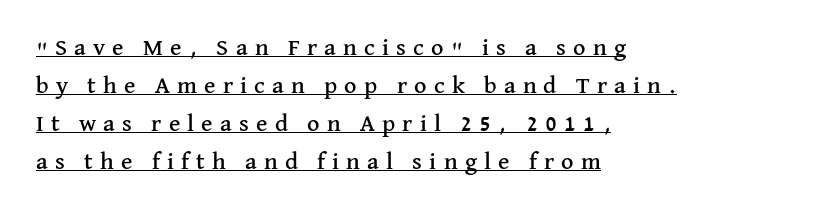
The image shows 24 px text type, upright; set left-aligned, normal line spacing (1.59x), unusually wide letter spacing (+0.3 em), underlined.
